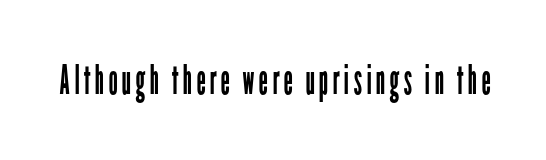
The image shows 41 px regular-weight, condensed sans-serif type, upright; set not underlined; low stroke contrast and a medium x-height.
